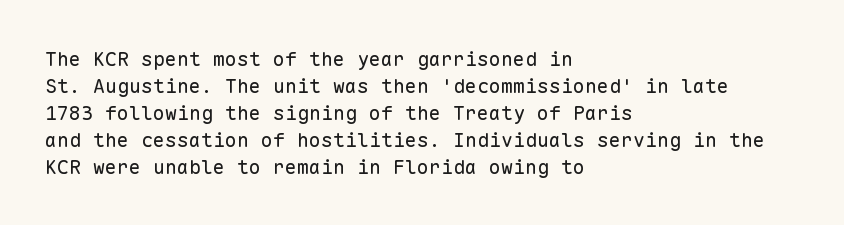
Q: Is the text bold? A: No.
Q: Is the text italic (slanted)? A: No, it is upright.
Q: Is the text underlined? A: No.
Q: How is the paragraph aligned? A: Left-aligned.
Q: Is the spacing between letters normal or unusually wide? A: Normal.
Q: Is the spacing between lines tight, normal or loose? A: Normal.
